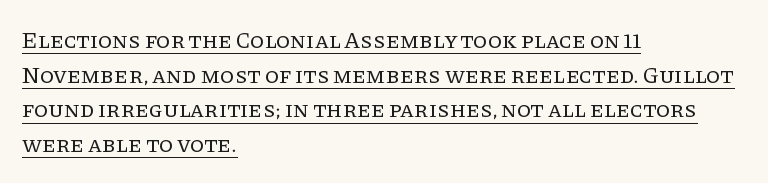
{"italic": "no", "bold": "no", "underline": "yes", "align": "left", "line_spacing": "normal", "line_spacing_ratio": 1.51, "letter_spacing": "normal", "letter_spacing_em": 0.0, "glyph_px": 23}
